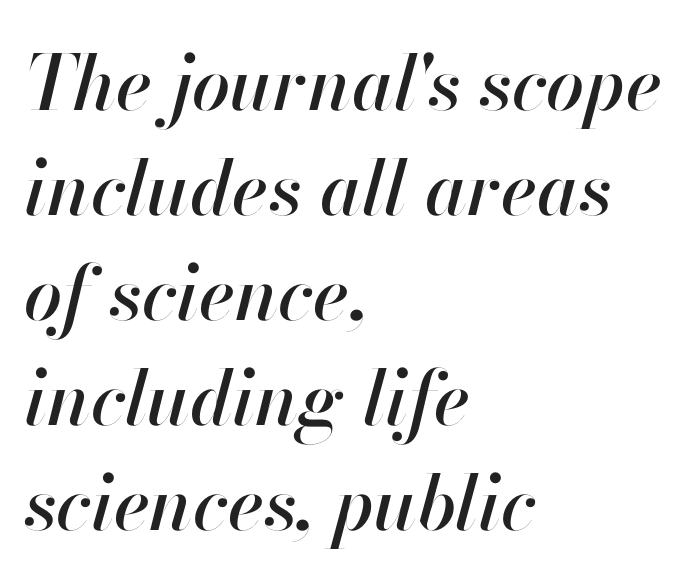
Q: Is the text italic (slanted)? A: Yes, it leans right by about 13 degrees.
Q: Is the text underlined? A: No.
Q: How is the paragraph aligned? A: Left-aligned.
Q: Is the spacing between letters normal or unusually wide? A: Normal.
Q: Is the spacing between lines tight, normal or loose? A: Normal.
Q: Width (condensed, normal, or wide)? A: Normal.
Q: Stroke contrast? A: High.
Q: x-height? A: Small.
Q: Monospaced? A: No.
